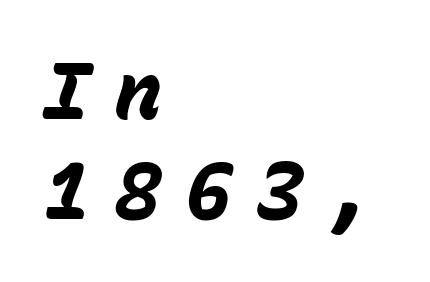
Q: Is the text bold? A: Yes.
Q: Is the text italic (slanted)? A: Yes, it leans right by about 15 degrees.
Q: Is the text underlined? A: No.
Q: How is the paragraph aligned? A: Left-aligned.
Q: Is the spacing between letters normal or unusually wide? A: Unusually wide.
Q: Is the spacing between lines tight, normal or loose? A: Normal.
Q: Width (condensed, normal, or wide)? A: Normal.
Q: Stroke contrast? A: Low.
Q: x-height? A: Medium.
Q: Monospaced? A: Yes.
